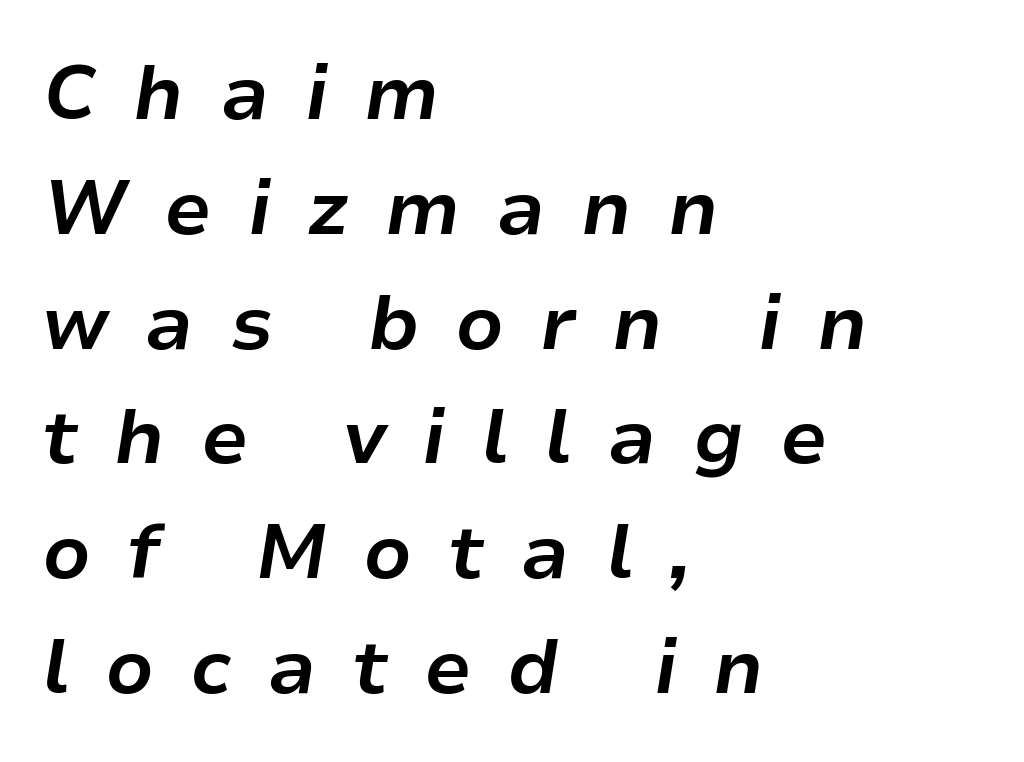
Q: Is the text bold? A: Yes.
Q: Is the text italic (slanted)? A: Yes, it leans right by about 9 degrees.
Q: Is the text underlined? A: No.
Q: How is the paragraph aligned? A: Left-aligned.
Q: Is the spacing between letters normal or unusually wide? A: Unusually wide.
Q: Is the spacing between lines tight, normal or loose? A: Normal.
Q: Width (condensed, normal, or wide)? A: Normal.
Q: Stroke contrast? A: Low.
Q: x-height? A: Medium.
Q: Monospaced? A: No.
